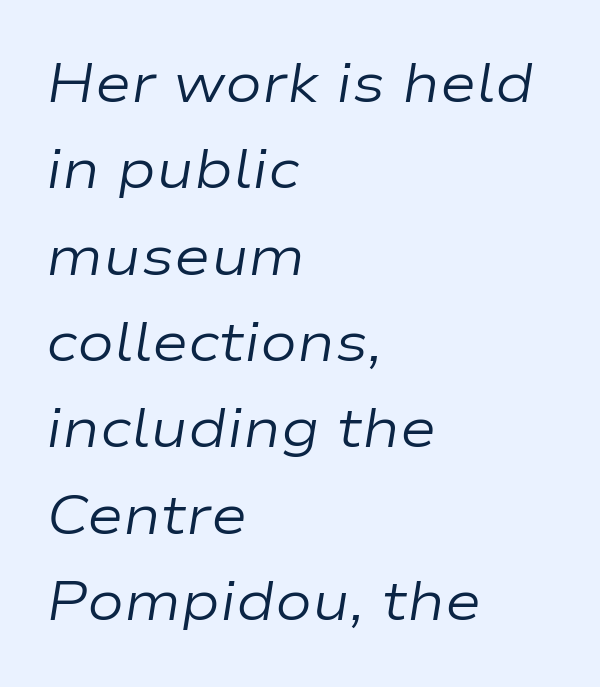
The lines in this sample share a left origin and differ only in where they stop. Nobody touched the tracking dial on this one. Stem width sits at or under what a default text font uses. Yep, that's italic — everything's leaning. The area under the type is left untouched.
